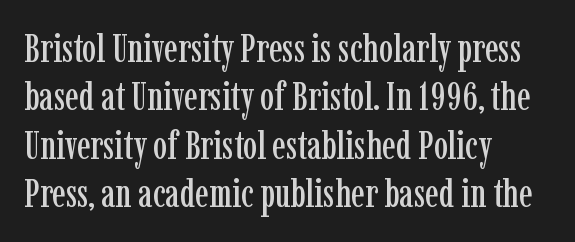
The image shows 40 px condensed serif type, upright; set left-aligned, line spacing 1.21x, normal letter spacing, not underlined; low stroke contrast and a medium x-height.
